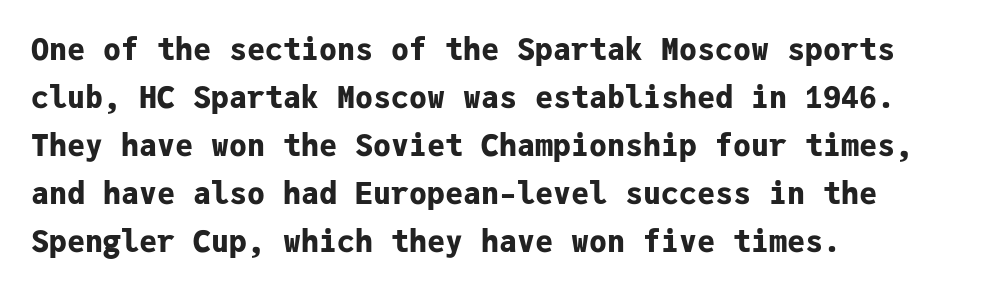
Q: Is the text bold? A: Yes.
Q: Is the text italic (slanted)? A: No, it is upright.
Q: Is the typeface a serif or a sans-serif typeface? A: Sans-serif.
Q: Is the text underlined? A: No.
Q: How is the paragraph aligned? A: Left-aligned.
Q: Is the spacing between letters normal or unusually wide? A: Normal.
Q: Is the spacing between lines tight, normal or loose? A: Normal.
Q: Width (condensed, normal, or wide)? A: Normal.
Q: Stroke contrast? A: Low.
Q: x-height? A: Medium.
Q: Monospaced? A: Yes.
